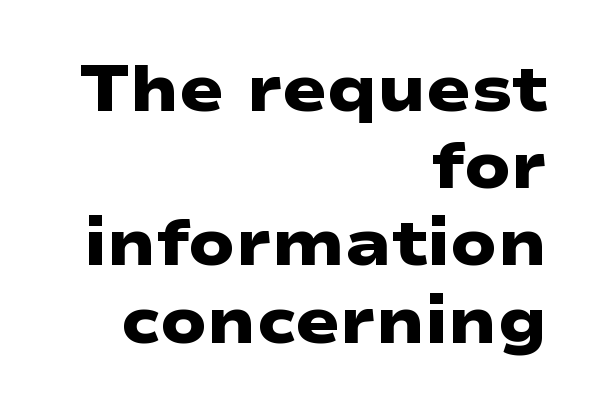
What weight is shown? A full bold with thick strokes. This rendering leaves character spacing at its baseline value. Spacing verdict: proportional, widths tailored to each character. Serif or sans? Sans — the stroke terminals are bare. Leftover space on each line is placed entirely before the opening word.
